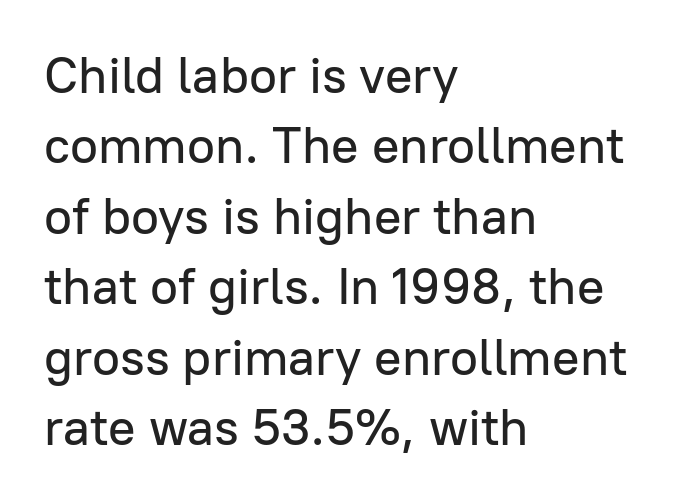
Q: Is the text italic (slanted)? A: No, it is upright.
Q: Is the typeface a serif or a sans-serif typeface? A: Sans-serif.
Q: Is the text underlined? A: No.
Q: How is the paragraph aligned? A: Left-aligned.
Q: Is the spacing between letters normal or unusually wide? A: Normal.
Q: Is the spacing between lines tight, normal or loose? A: Normal.
Q: Width (condensed, normal, or wide)? A: Normal.
Q: Stroke contrast? A: Low.
Q: x-height? A: Medium.
Q: Monospaced? A: No.
